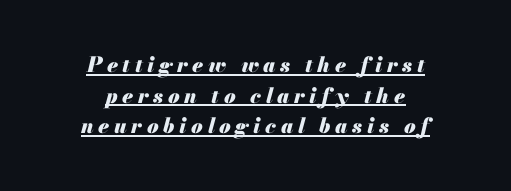
The image shows 21 px bold type, italic (leaning right); set centered, normal line spacing (1.46x), unusually wide letter spacing (+0.22 em), underlined.
